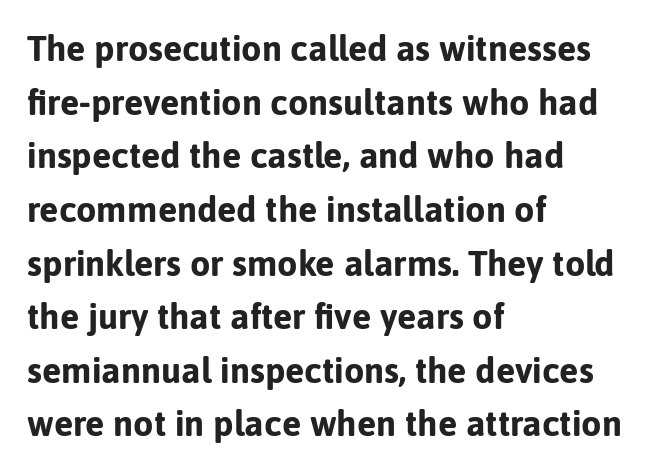
{"serif": "no", "italic": "no", "bold": "yes", "weight": "bold", "width": "normal", "stroke_contrast": "low", "x_height": "medium", "monospaced": "no", "underline": "no", "align": "left", "line_spacing": "normal", "line_spacing_ratio": 1.49, "letter_spacing": "normal", "letter_spacing_em": 0.0, "glyph_px": 36}
